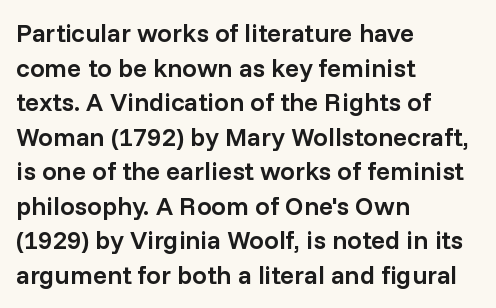
The image shows 26 px text type, upright; set left-aligned, normal line spacing (1.33x), normal letter spacing, not underlined.
